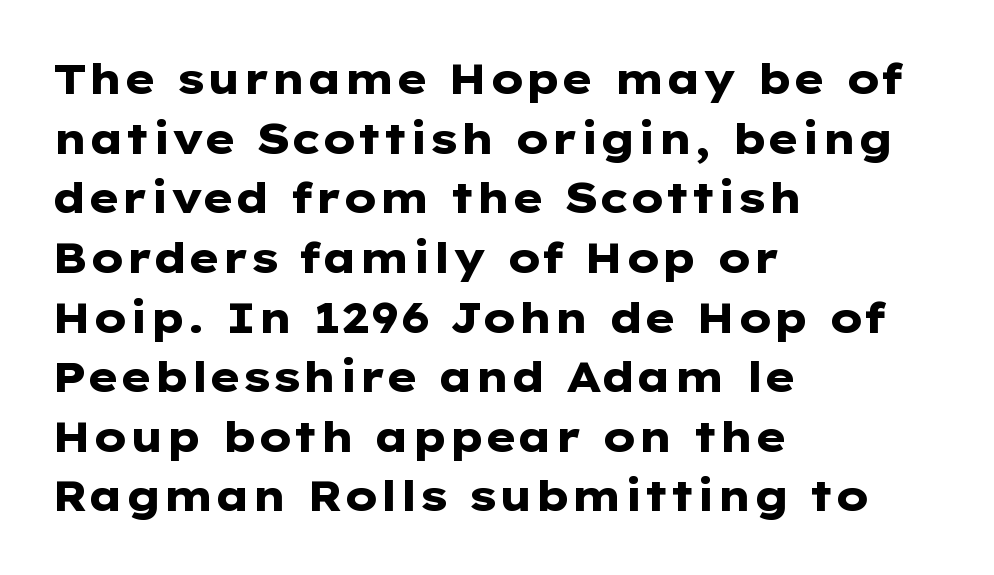
To sum up the face: it is a sans, with no serifs. Anything drawn beneath the words? Only blank space. Does the leading feel generous? No, just average. The lettering stays uniformly vertical, giving the passage a roman look. What stands out about the letter spacing? Nothing — it is the standard amount. Horizontal alignment here is leftward, the default for most running prose.
